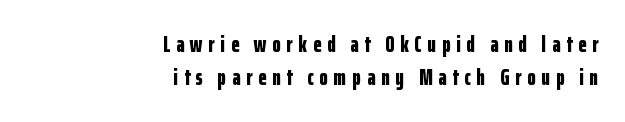
{"italic": "no", "bold": "yes", "underline": "no", "align": "right", "line_spacing": "normal", "line_spacing_ratio": 1.5, "letter_spacing": "wide", "letter_spacing_em": 0.26, "glyph_px": 22}
